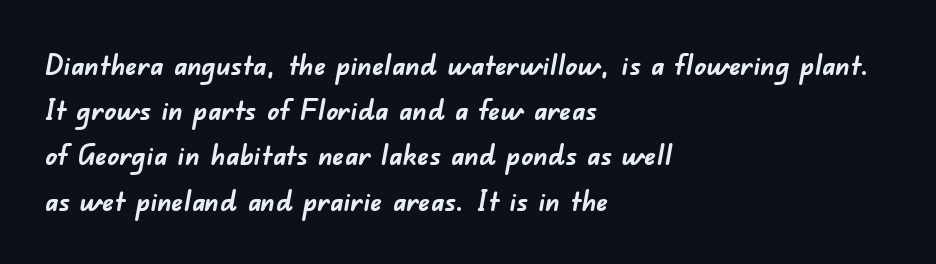
All the whitespace from short lines collects on the right. Are there feet on the stems? There aren't — it's a sans. Does extra space separate the letters? No, they use regular spacing. Nobody drew a line under any word here. Is there much room between lines? A standard amount, neither cramped nor airy.
